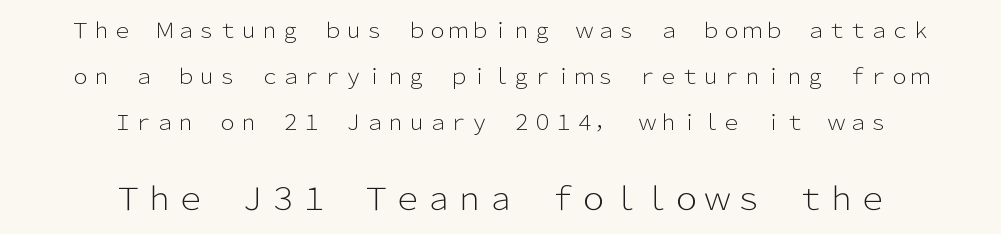
Q: Is the text bold? A: No.
Q: Is the text italic (slanted)? A: No, it is upright.
Q: Is the typeface a serif or a sans-serif typeface? A: Sans-serif.
Q: Is the text underlined? A: No.
Q: How is the paragraph aligned? A: Centered.
Q: Is the spacing between letters normal or unusually wide? A: Normal.
Q: Is the spacing between lines tight, normal or loose? A: Loose.
Q: Which block of text is set in a larger size, the first (top) or the second (bottom)? A: The second (bottom) one.
Q: Width (condensed, normal, or wide)? A: Normal.
Q: Stroke contrast? A: Low.
Q: x-height? A: Medium.
Q: Monospaced? A: No.
